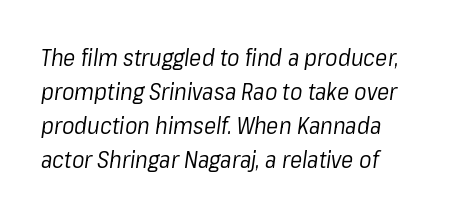
Q: Is the text bold? A: No.
Q: Is the text italic (slanted)? A: Yes, it leans right by about 8 degrees.
Q: Is the text underlined? A: No.
Q: How is the paragraph aligned? A: Left-aligned.
Q: Is the spacing between letters normal or unusually wide? A: Normal.
Q: Is the spacing between lines tight, normal or loose? A: Normal.
